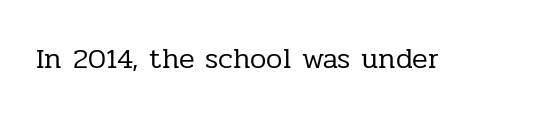
{"serif": "yes", "italic": "no", "bold": "no", "weight": "regular", "width": "normal", "stroke_contrast": "low", "x_height": "medium", "monospaced": "no", "underline": "no", "letter_spacing": "normal", "letter_spacing_em": 0.0, "glyph_px": 29}
